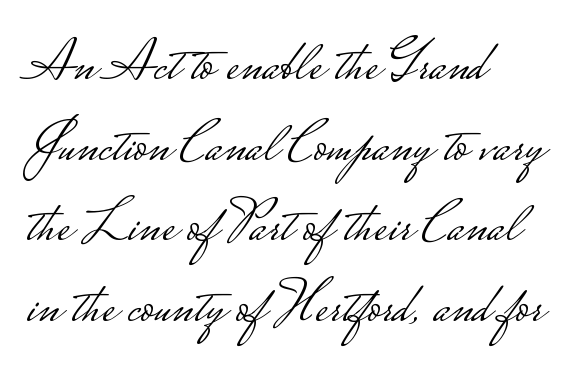
{"serif": "no", "bold": "no", "weight": "light", "width": "wide", "stroke_contrast": "low", "monospaced": "no", "underline": "no", "align": "left", "line_spacing": "normal", "line_spacing_ratio": 1.39, "letter_spacing": "normal", "letter_spacing_em": 0.0, "glyph_px": 58}
